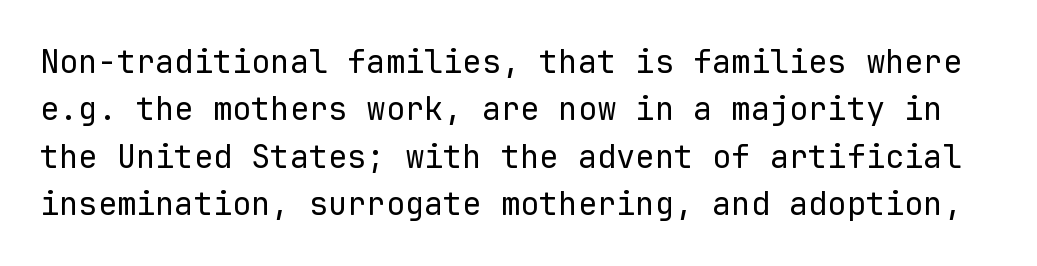
These lines are rendered in a fixed-pitch font. These lines sit exactly where default settings would place them. This rendering employs a face without finishing strokes, i.e., a sans-serif. Tall strokes in this sample are plumb rather than angled. No chunkiness to these letters — they're not bold. Standard letterfit; no display-style spreading of the glyphs.
